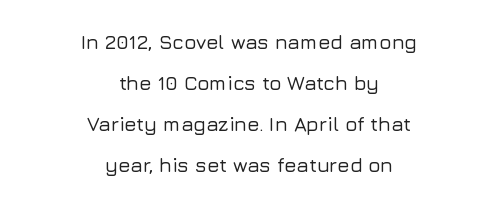
The image shows 20 px text type, upright; set centered, loose line spacing (2.05x), normal letter spacing, not underlined.
